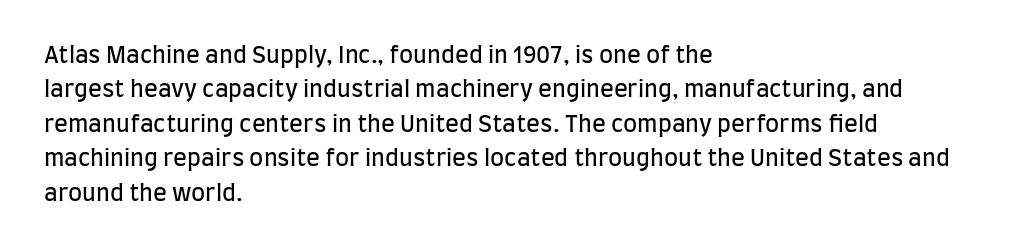
Q: Is the text bold? A: No.
Q: Is the text italic (slanted)? A: No, it is upright.
Q: Is the text underlined? A: No.
Q: How is the paragraph aligned? A: Left-aligned.
Q: Is the spacing between letters normal or unusually wide? A: Normal.
Q: Is the spacing between lines tight, normal or loose? A: Normal.
